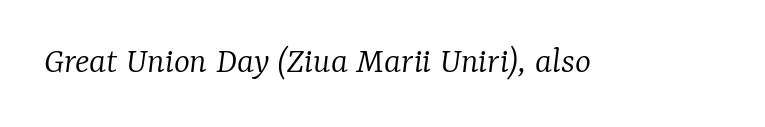
These lines are rendered in a variable-pitch font. Tall strokes in this sample are angled rather than plumb. The rendering keeps characters at their native spacing. Counters stay open thanks to moderate or lighter strokes. Regarding serifs, this sample has them. Underline: absent.
